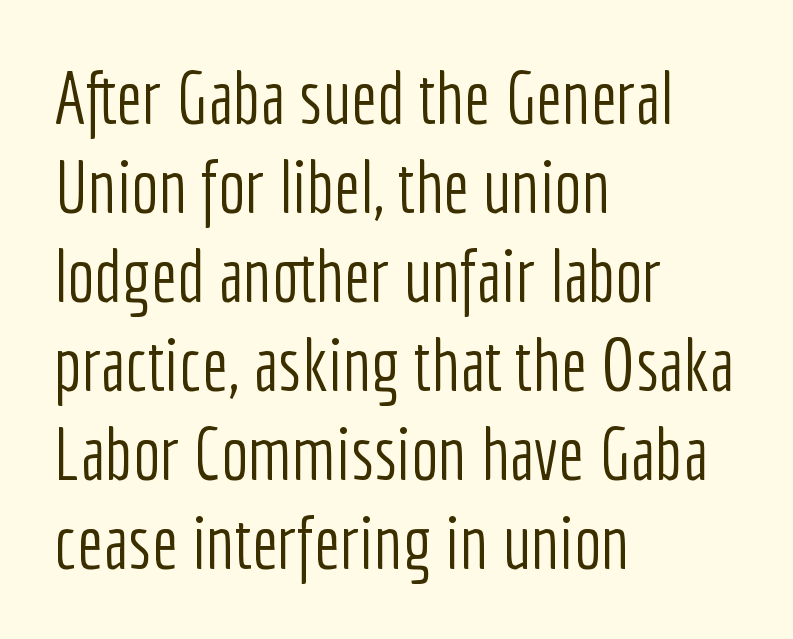
{"serif": "no", "italic": "no", "bold": "no", "weight": "light", "width": "condensed", "stroke_contrast": "low", "x_height": "medium", "monospaced": "no", "underline": "no", "align": "left", "line_spacing_ratio": 1.22, "letter_spacing": "normal", "letter_spacing_em": 0.0, "glyph_px": 73}
